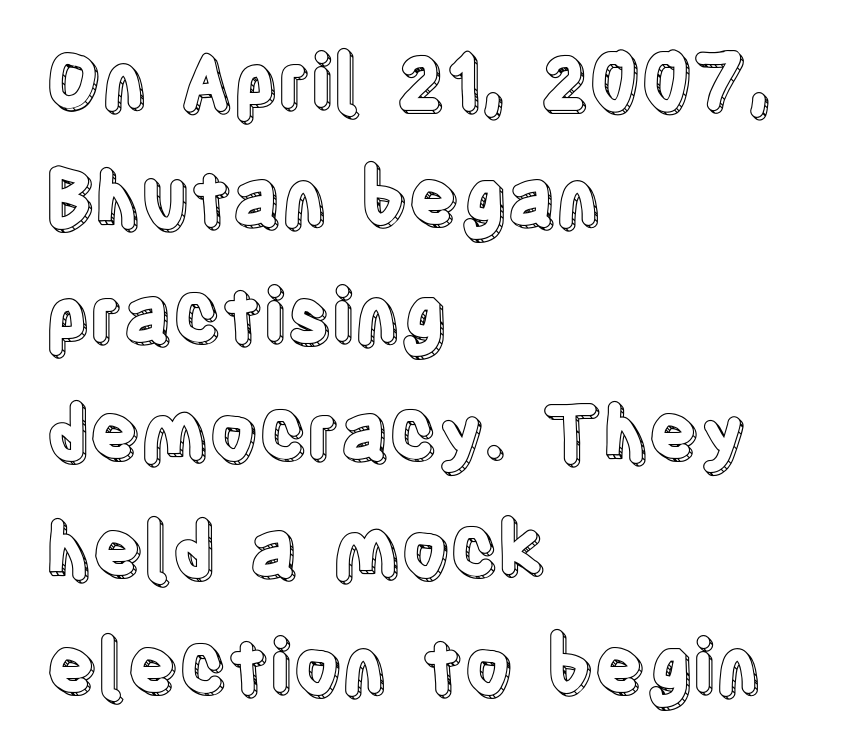
Q: Is the text italic (slanted)? A: No, it is upright.
Q: Is the text underlined? A: No.
Q: How is the paragraph aligned? A: Left-aligned.
Q: Is the spacing between letters normal or unusually wide? A: Normal.
Q: Is the spacing between lines tight, normal or loose? A: Normal.
Q: Width (condensed, normal, or wide)? A: Condensed.
Q: x-height? A: Large.
Q: Monospaced? A: No.
